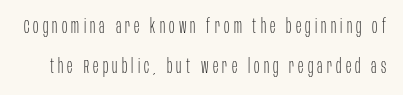
The image shows 20 px text type, upright; set loose line spacing (2.0x), unusually wide letter spacing (+0.21 em), not underlined.
